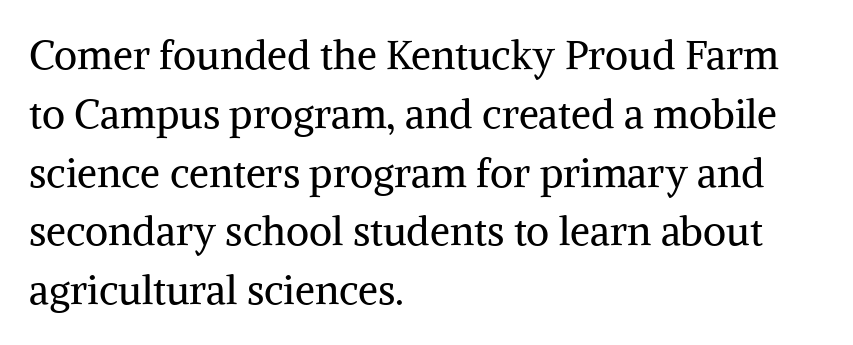
The image shows 40 px regular-weight serif type, upright; set left-aligned, normal line spacing (1.47x), normal letter spacing, not underlined; medium stroke contrast and a medium x-height.
